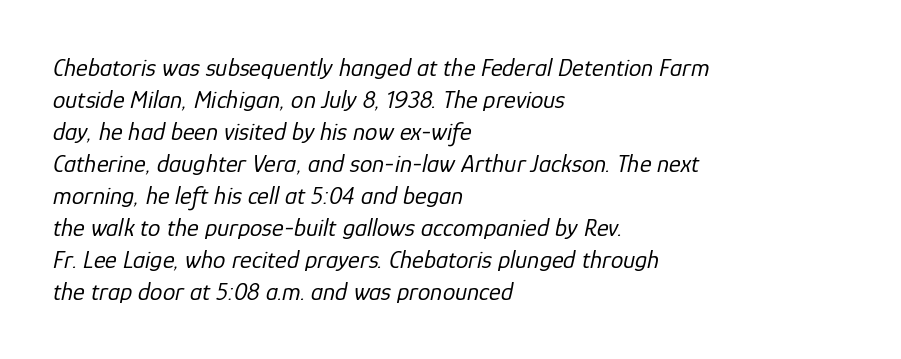
Q: Is the text bold? A: No.
Q: Is the text italic (slanted)? A: Yes, it leans right by about 12 degrees.
Q: Is the text underlined? A: No.
Q: How is the paragraph aligned? A: Left-aligned.
Q: Is the spacing between letters normal or unusually wide? A: Normal.
Q: Is the spacing between lines tight, normal or loose? A: Normal.
